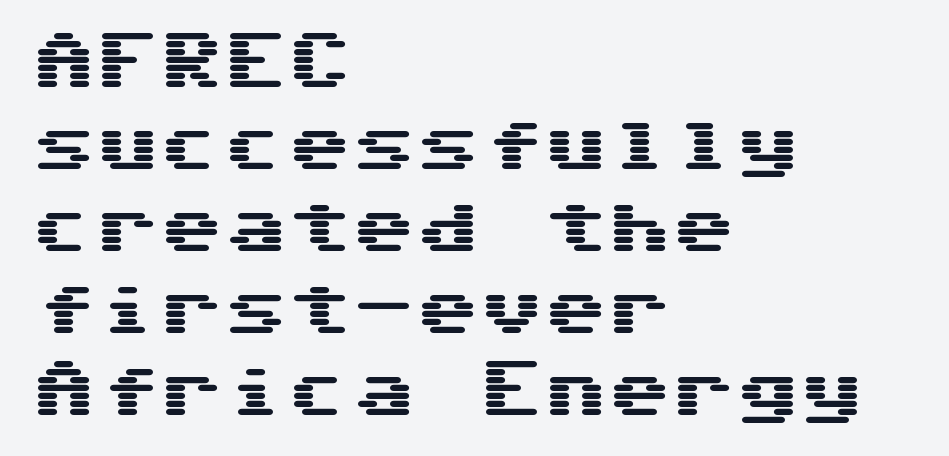
Q: Is the text italic (slanted)? A: No, it is upright.
Q: Is the typeface a serif or a sans-serif typeface? A: Sans-serif.
Q: Is the text underlined? A: No.
Q: How is the paragraph aligned? A: Left-aligned.
Q: Is the spacing between letters normal or unusually wide? A: Normal.
Q: Is the spacing between lines tight, normal or loose? A: Normal.
Q: Width (condensed, normal, or wide)? A: Wide.
Q: Stroke contrast? A: Medium.
Q: x-height? A: Medium.
